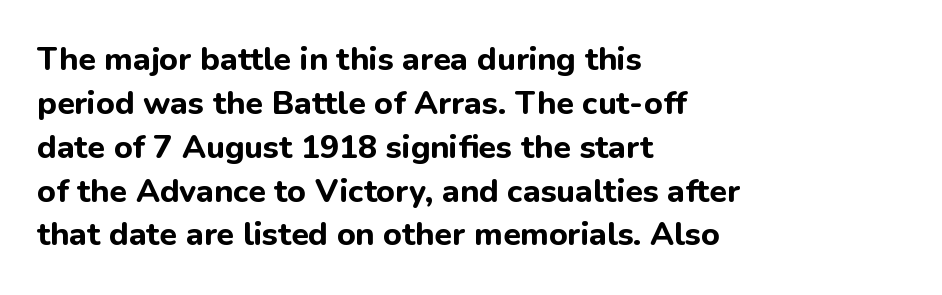
{"serif": "no", "italic": "no", "bold": "yes", "weight": "bold", "width": "normal", "stroke_contrast": "low", "x_height": "medium", "monospaced": "no", "underline": "no", "align": "left", "line_spacing": "normal", "line_spacing_ratio": 1.37, "letter_spacing": "normal", "letter_spacing_em": 0.0, "glyph_px": 32}
